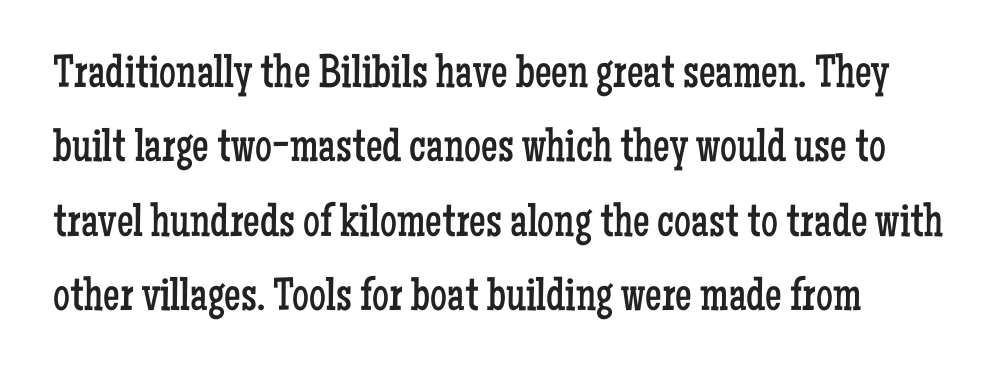
Q: Is the text bold? A: No.
Q: Is the text italic (slanted)? A: No, it is upright.
Q: Is the typeface a serif or a sans-serif typeface? A: Serif.
Q: Is the text underlined? A: No.
Q: How is the paragraph aligned? A: Left-aligned.
Q: Is the spacing between letters normal or unusually wide? A: Normal.
Q: Is the spacing between lines tight, normal or loose? A: Normal.
Q: Width (condensed, normal, or wide)? A: Condensed.
Q: Stroke contrast? A: Low.
Q: x-height? A: Medium.
Q: Monospaced? A: No.
